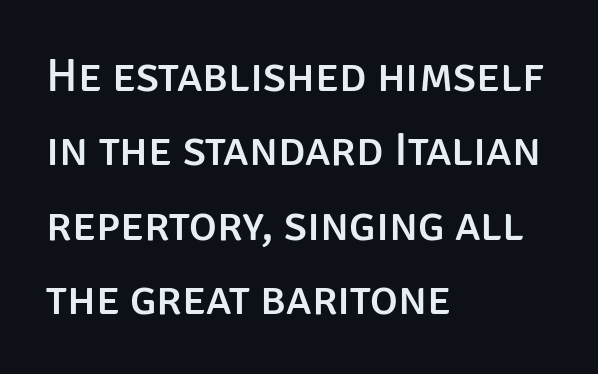
Q: Is the text italic (slanted)? A: No, it is upright.
Q: Is the typeface a serif or a sans-serif typeface? A: Sans-serif.
Q: Is the text underlined? A: No.
Q: How is the paragraph aligned? A: Left-aligned.
Q: Is the spacing between letters normal or unusually wide? A: Normal.
Q: Is the spacing between lines tight, normal or loose? A: Normal.
Q: Width (condensed, normal, or wide)? A: Normal.
Q: Stroke contrast? A: Low.
Q: x-height? A: Large.
Q: Monospaced? A: No.
